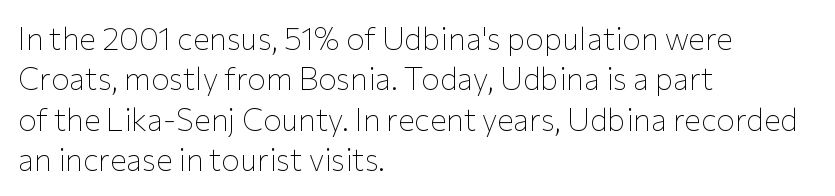
{"serif": "no", "italic": "no", "bold": "no", "weight": "thin", "width": "normal", "stroke_contrast": "low", "x_height": "medium", "monospaced": "no", "underline": "no", "align": "left", "line_spacing": "normal", "line_spacing_ratio": 1.3, "letter_spacing": "normal", "letter_spacing_em": 0.0, "glyph_px": 31}
